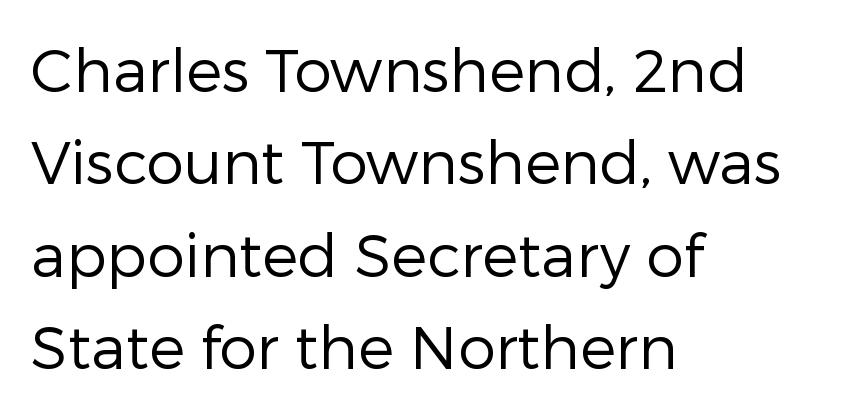
Q: Is the text bold? A: No.
Q: Is the text italic (slanted)? A: No, it is upright.
Q: Is the typeface a serif or a sans-serif typeface? A: Sans-serif.
Q: Is the text underlined? A: No.
Q: How is the paragraph aligned? A: Left-aligned.
Q: Is the spacing between letters normal or unusually wide? A: Normal.
Q: Is the spacing between lines tight, normal or loose? A: Normal.
Q: Width (condensed, normal, or wide)? A: Normal.
Q: Stroke contrast? A: Low.
Q: x-height? A: Medium.
Q: Monospaced? A: No.
